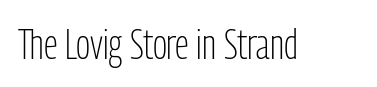
The image shows 42 px light, condensed sans-serif type, upright; set normal letter spacing, not underlined; low stroke contrast and a medium x-height.
